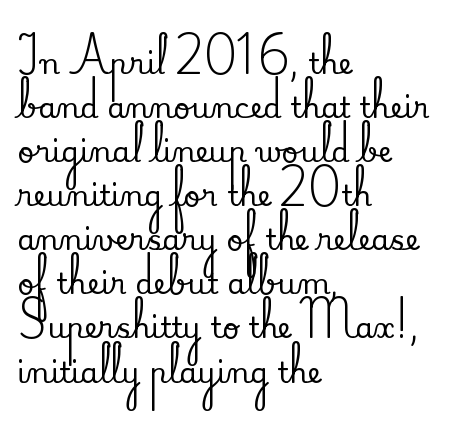
Q: Is the text italic (slanted)? A: No, it is upright.
Q: Is the typeface a serif or a sans-serif typeface? A: Serif.
Q: Is the text underlined? A: No.
Q: How is the paragraph aligned? A: Left-aligned.
Q: Is the spacing between letters normal or unusually wide? A: Normal.
Q: Is the spacing between lines tight, normal or loose? A: Normal.
Q: Width (condensed, normal, or wide)? A: Normal.
Q: Stroke contrast? A: Medium.
Q: x-height? A: Small.
Q: Monospaced? A: No.
